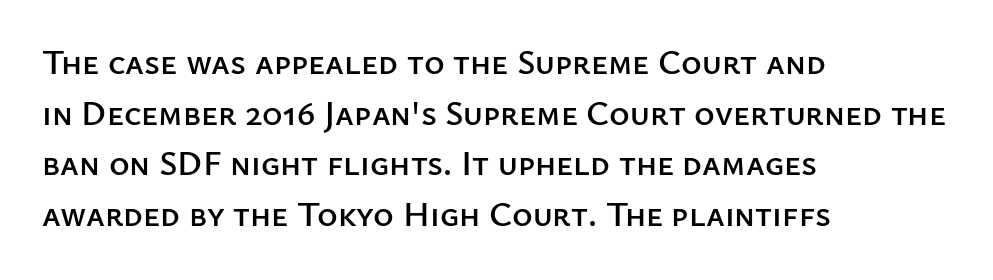
{"serif": "no", "italic": "no", "width": "normal", "stroke_contrast": "low", "x_height": "medium", "monospaced": "no", "underline": "no", "align": "left", "line_spacing": "normal", "line_spacing_ratio": 1.45, "letter_spacing": "normal", "letter_spacing_em": 0.0, "glyph_px": 35}
